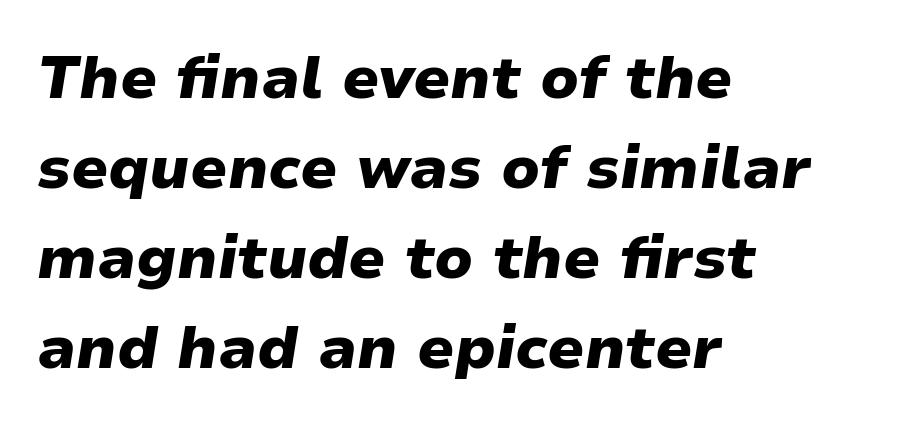
{"italic": "yes", "lean": "right", "slant_degrees": 9, "bold": "yes", "weight": "heavy", "width": "normal", "stroke_contrast": "low", "x_height": "medium", "monospaced": "no", "underline": "no", "align": "left", "line_spacing": "normal", "line_spacing_ratio": 1.5, "letter_spacing": "normal", "letter_spacing_em": 0.0, "glyph_px": 60}
